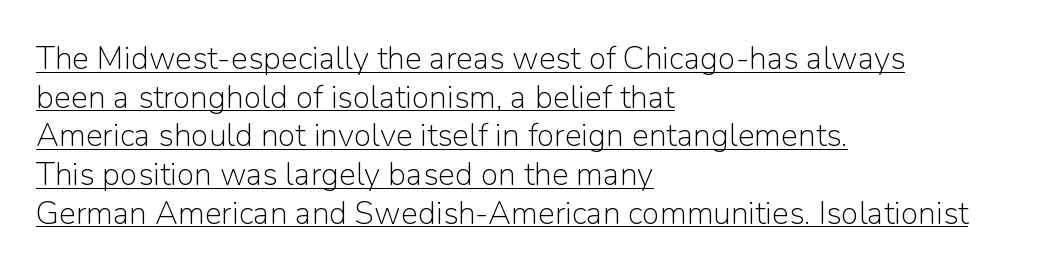
The image shows 32 px light sans-serif type, upright; set left-aligned, line spacing 1.21x, normal letter spacing, underlined; low stroke contrast and a medium x-height.
